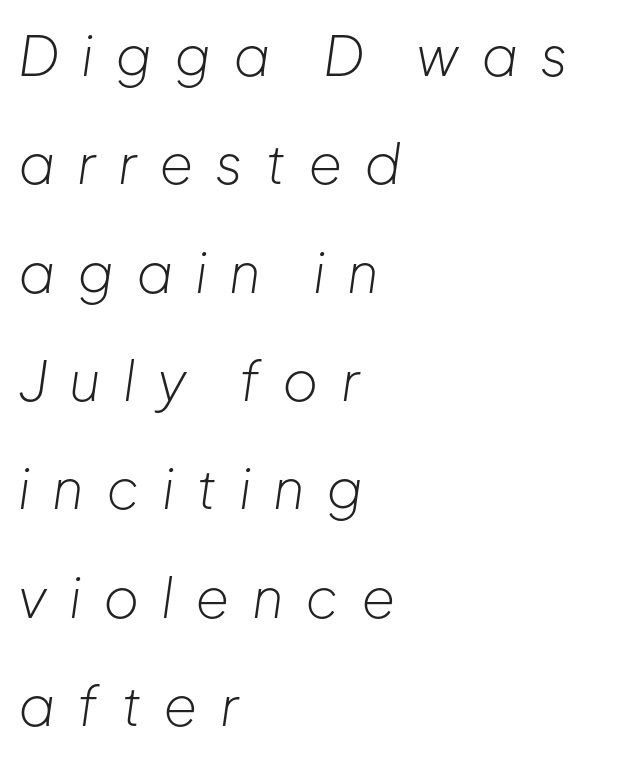
Q: Is the text bold? A: No.
Q: Is the text italic (slanted)? A: Yes, it leans right by about 8 degrees.
Q: Is the text underlined? A: No.
Q: How is the paragraph aligned? A: Left-aligned.
Q: Is the spacing between letters normal or unusually wide? A: Unusually wide.
Q: Is the spacing between lines tight, normal or loose? A: Loose.
Q: Width (condensed, normal, or wide)? A: Normal.
Q: Stroke contrast? A: Low.
Q: x-height? A: Medium.
Q: Monospaced? A: No.
